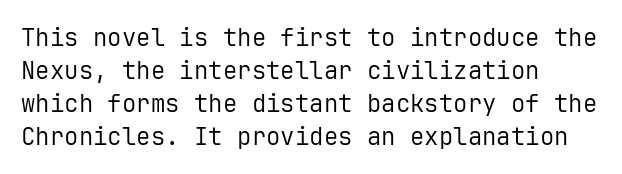
{"italic": "no", "bold": "no", "underline": "no", "align": "left", "line_spacing": "normal", "line_spacing_ratio": 1.37, "letter_spacing": "normal", "letter_spacing_em": 0.0, "glyph_px": 24}
